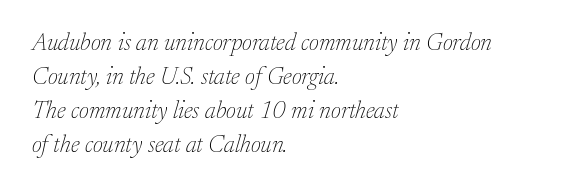
Q: Is the text bold? A: No.
Q: Is the text italic (slanted)? A: Yes, it leans right by about 17 degrees.
Q: Is the text underlined? A: No.
Q: How is the paragraph aligned? A: Left-aligned.
Q: Is the spacing between letters normal or unusually wide? A: Normal.
Q: Is the spacing between lines tight, normal or loose? A: Normal.
